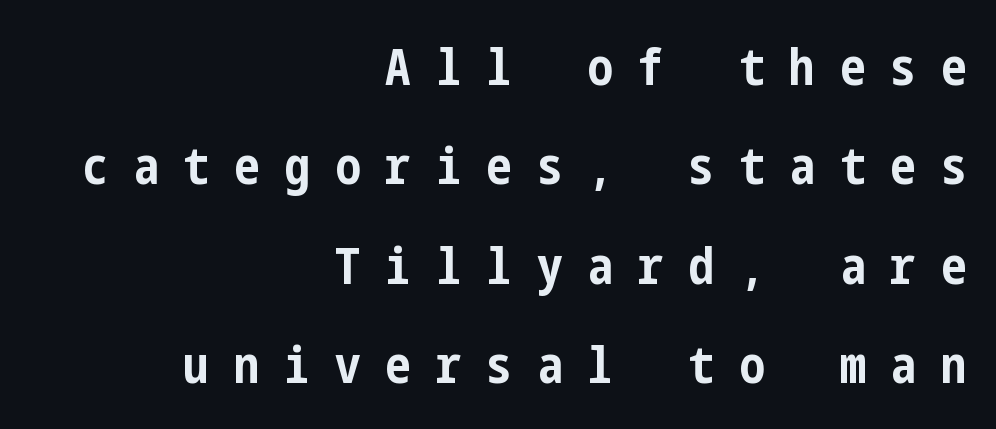
Q: Is the text bold? A: Yes.
Q: Is the text italic (slanted)? A: No, it is upright.
Q: Is the typeface a serif or a sans-serif typeface? A: Sans-serif.
Q: Is the text underlined? A: No.
Q: How is the paragraph aligned? A: Right-aligned.
Q: Is the spacing between letters normal or unusually wide? A: Unusually wide.
Q: Is the spacing between lines tight, normal or loose? A: Loose.
Q: Width (condensed, normal, or wide)? A: Condensed.
Q: Stroke contrast? A: Low.
Q: x-height? A: Medium.
